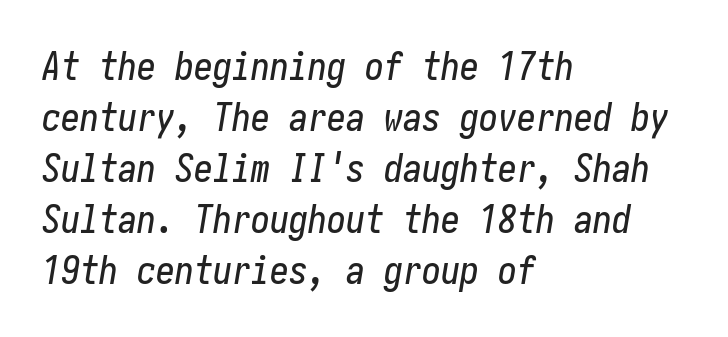
The image shows 38 px condensed type, italic (leaning right); set left-aligned, normal line spacing (1.34x), normal letter spacing, not underlined; low stroke contrast and a medium x-height.
